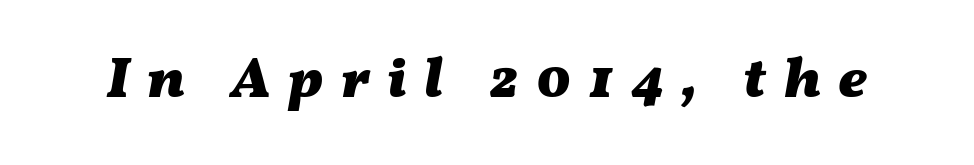
Q: Is the text bold? A: Yes.
Q: Is the text italic (slanted)? A: Yes, it leans right by about 11 degrees.
Q: Is the text underlined? A: No.
Q: Is the spacing between letters normal or unusually wide? A: Unusually wide.
Q: Width (condensed, normal, or wide)? A: Wide.
Q: Stroke contrast? A: Medium.
Q: x-height? A: Medium.
Q: Monospaced? A: No.
